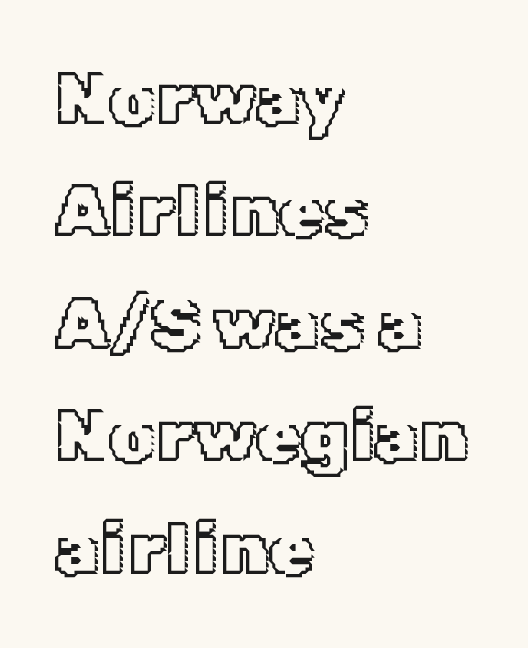
Q: Is the text italic (slanted)? A: No, it is upright.
Q: Is the text underlined? A: No.
Q: How is the paragraph aligned? A: Left-aligned.
Q: Is the spacing between letters normal or unusually wide? A: Normal.
Q: Is the spacing between lines tight, normal or loose? A: Normal.
Q: Width (condensed, normal, or wide)? A: Normal.
Q: x-height? A: Medium.
Q: Monospaced? A: No.
